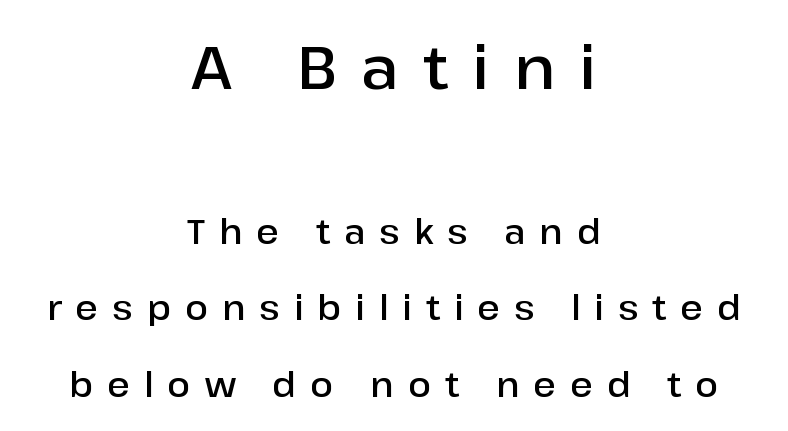
Q: Is the text bold? A: Semi-bold.
Q: Is the text italic (slanted)? A: No, it is upright.
Q: Is the typeface a serif or a sans-serif typeface? A: Sans-serif.
Q: Is the text underlined? A: No.
Q: How is the paragraph aligned? A: Centered.
Q: Is the spacing between letters normal or unusually wide? A: Unusually wide.
Q: Is the spacing between lines tight, normal or loose? A: Loose.
Q: Which block of text is set in a larger size, the first (top) or the second (bottom)? A: The first (top) one.
Q: Width (condensed, normal, or wide)? A: Normal.
Q: Stroke contrast? A: Low.
Q: x-height? A: Medium.
Q: Monospaced? A: No.
